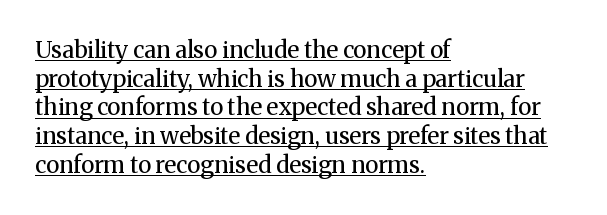
{"italic": "no", "bold": "no", "underline": "yes", "align": "left", "line_spacing": "normal", "line_spacing_ratio": 1.25, "letter_spacing": "normal", "letter_spacing_em": 0.0, "glyph_px": 23}
